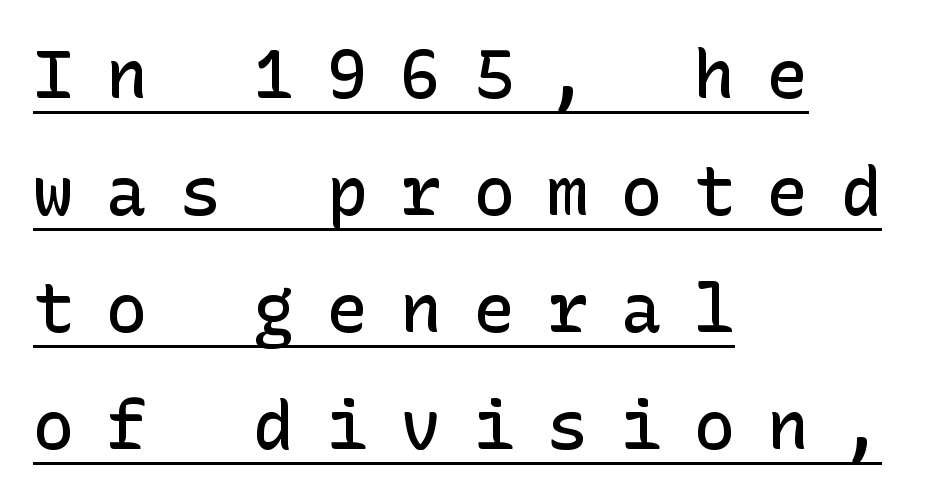
{"serif": "no", "italic": "no", "bold": "semi", "weight": "semibold", "width": "normal", "stroke_contrast": "low", "x_height": "medium", "underline": "yes", "align": "left", "line_spacing_ratio": 1.72, "letter_spacing": "wide", "letter_spacing_em": 0.48, "glyph_px": 68}
